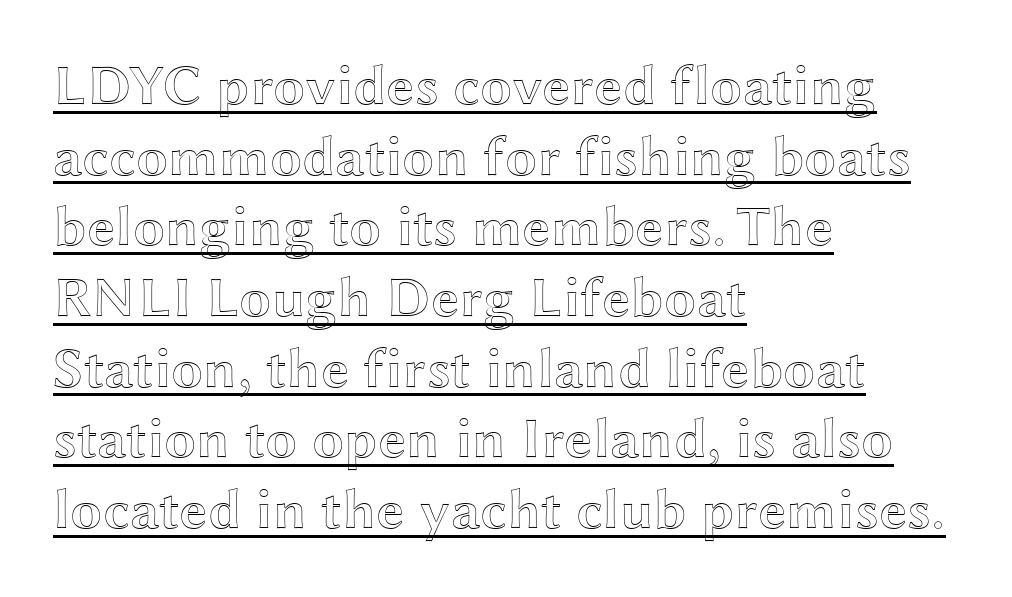
The image shows 57 px wide type, upright; set left-aligned, line spacing 1.24x, normal letter spacing, underlined; a medium x-height.
